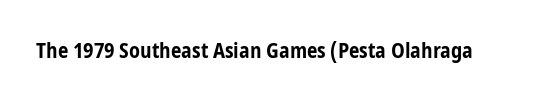
The letterforms sit shoulder to shoulder at normal distance. These lines were composed using upright roman letters. Check the space under the baseline: it is left empty. The sample has been set heavy, in full bold.
